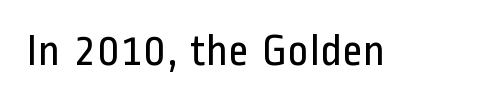
Q: Is the text bold? A: No.
Q: Is the text italic (slanted)? A: No, it is upright.
Q: Is the typeface a serif or a sans-serif typeface? A: Sans-serif.
Q: Is the text underlined? A: No.
Q: Is the spacing between letters normal or unusually wide? A: Normal.
Q: Width (condensed, normal, or wide)? A: Condensed.
Q: Stroke contrast? A: Low.
Q: x-height? A: Medium.
Q: Monospaced? A: No.
